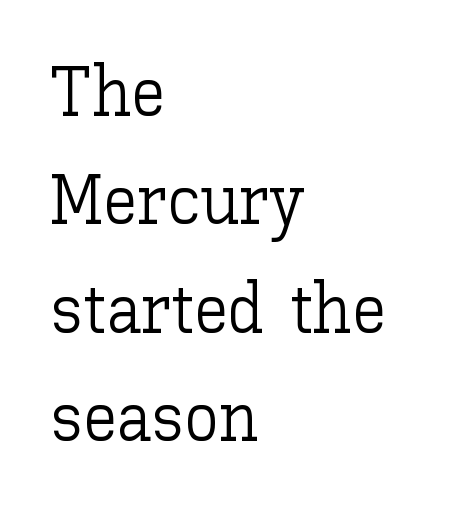
{"italic": "no", "bold": "no", "weight": "light", "width": "normal", "stroke_contrast": "low", "x_height": "medium", "monospaced": "no", "underline": "no", "align": "left", "line_spacing": "normal", "line_spacing_ratio": 1.57, "letter_spacing": "normal", "letter_spacing_em": 0.0, "glyph_px": 69}
